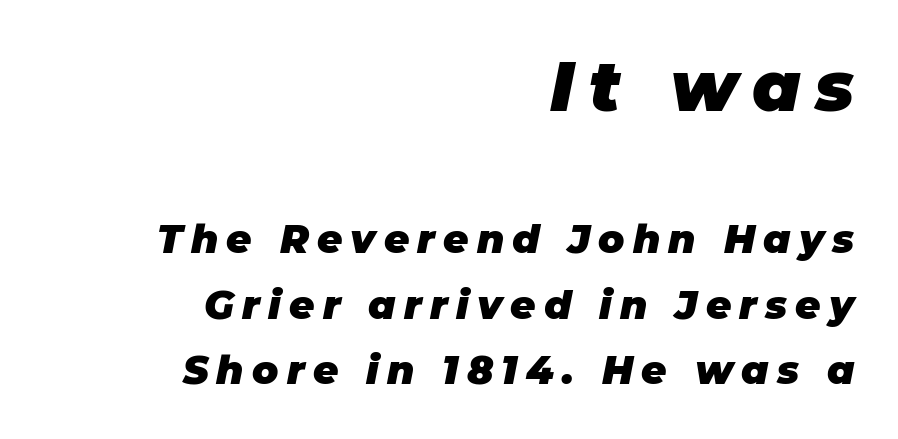
{"italic": "yes", "lean": "right", "slant_degrees": 11, "bold": "yes", "weight": "heavy", "width": "normal", "stroke_contrast": "low", "x_height": "large", "monospaced": "no", "underline": "no", "align": "right", "line_spacing": "normal", "line_spacing_ratio": 1.68, "letter_spacing": "wide", "letter_spacing_em": 0.21, "larger_block": "first", "size_ratio": 1.77, "glyph_px": 69}
